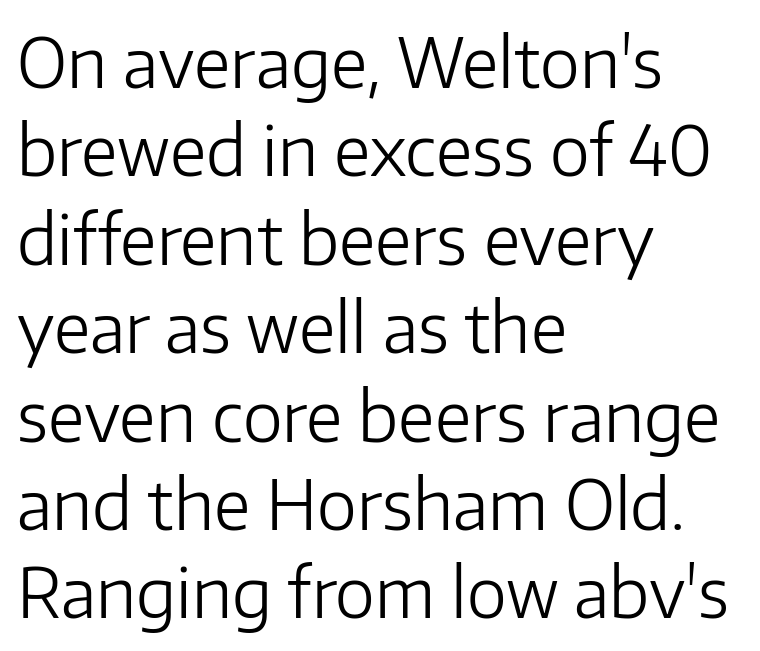
Q: Is the text bold? A: No.
Q: Is the text italic (slanted)? A: No, it is upright.
Q: Is the typeface a serif or a sans-serif typeface? A: Sans-serif.
Q: Is the text underlined? A: No.
Q: How is the paragraph aligned? A: Left-aligned.
Q: Is the spacing between letters normal or unusually wide? A: Normal.
Q: Is the spacing between lines tight, normal or loose? A: Normal.
Q: Width (condensed, normal, or wide)? A: Normal.
Q: Stroke contrast? A: Low.
Q: x-height? A: Medium.
Q: Monospaced? A: No.
